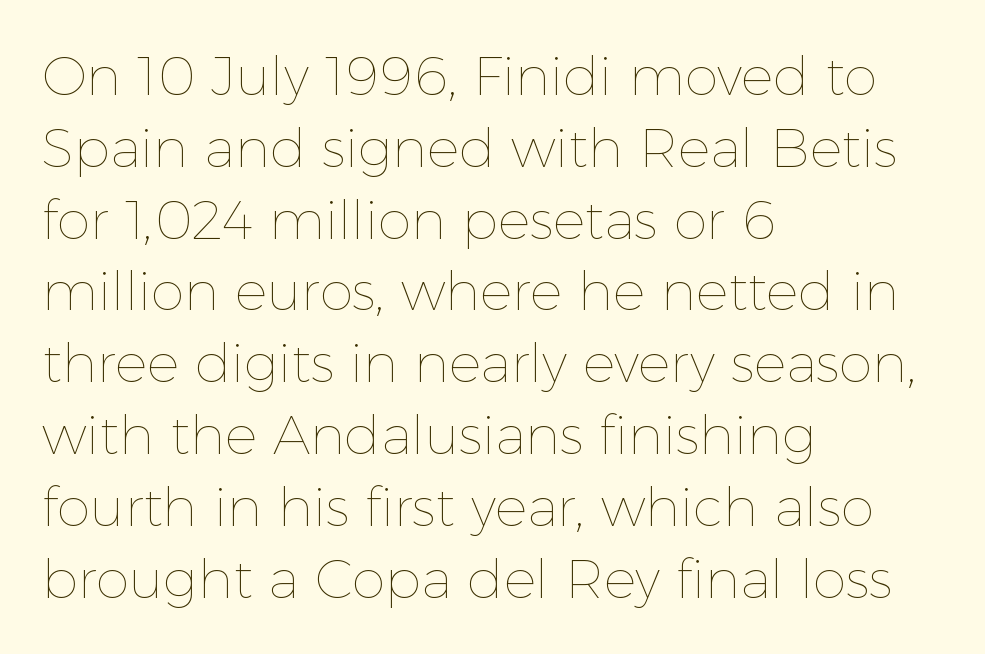
The compositor pushed each line to the left boundary. This sample has the flowing, uneven cadence of proportional lettering. Underline: absent. Compared with typical body copy, the letter spacing here is the same.
